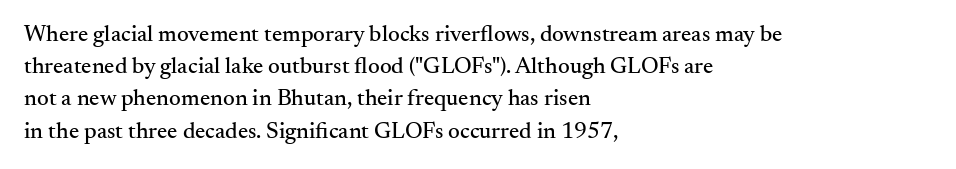
Q: Is the text italic (slanted)? A: No, it is upright.
Q: Is the text underlined? A: No.
Q: How is the paragraph aligned? A: Left-aligned.
Q: Is the spacing between letters normal or unusually wide? A: Normal.
Q: Is the spacing between lines tight, normal or loose? A: Normal.
